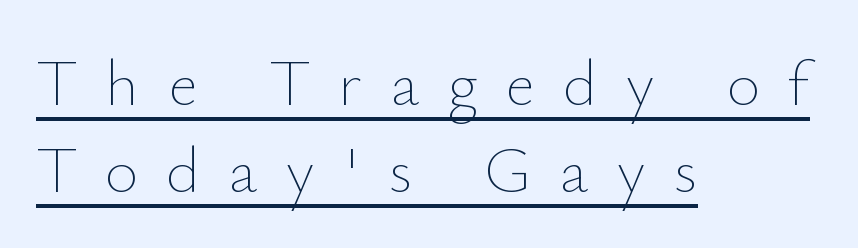
The cut favours lightness, reaching ordinary text weight at its darkest. The specimen includes a rule beneath the text block's lines. These lines were composed using upright roman letters. Look at the tracking — it's clearly loosened, letters drifting apart.
